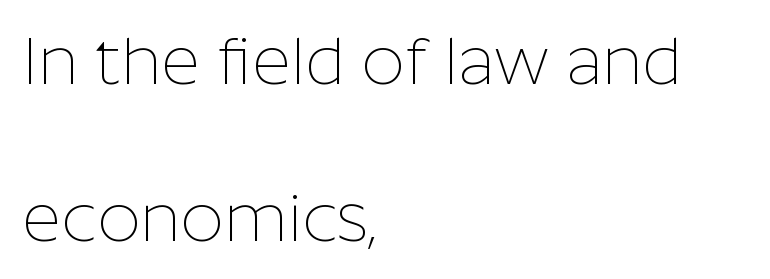
The image shows 67 px thin sans-serif type, upright; set left-aligned, loose line spacing (2.35x), normal letter spacing, not underlined; low stroke contrast and a medium x-height.
